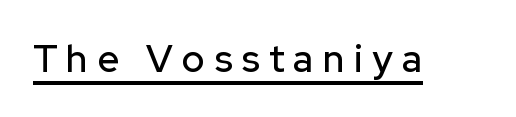
The image shows 38 px sans-serif type, upright; set unusually wide letter spacing (+0.25 em), underlined; low stroke contrast and a medium x-height.
